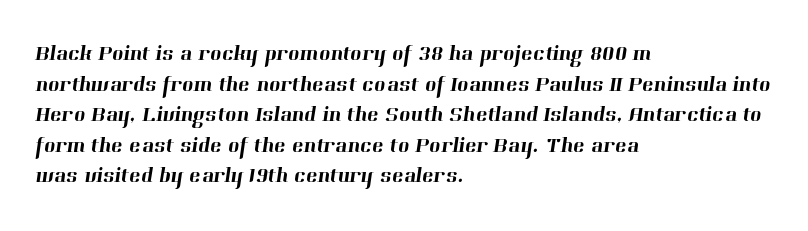
The image shows 22 px text type; set left-aligned, normal line spacing (1.39x), normal letter spacing, not underlined.
